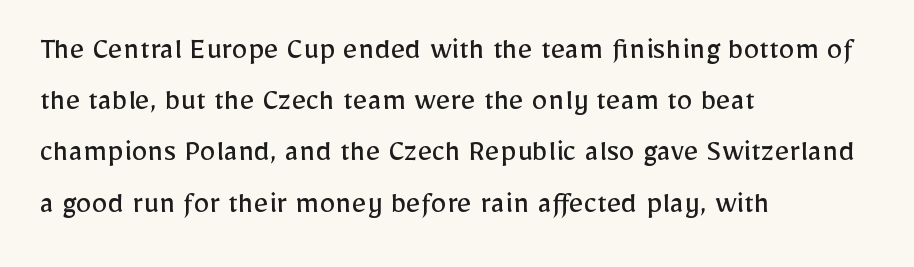
Q: Is the text bold? A: No.
Q: Is the text italic (slanted)? A: No, it is upright.
Q: Is the typeface a serif or a sans-serif typeface? A: Sans-serif.
Q: Is the text underlined? A: No.
Q: How is the paragraph aligned? A: Left-aligned.
Q: Is the spacing between letters normal or unusually wide? A: Normal.
Q: Is the spacing between lines tight, normal or loose? A: Normal.
Q: Width (condensed, normal, or wide)? A: Normal.
Q: Stroke contrast? A: Low.
Q: x-height? A: Medium.
Q: Monospaced? A: No.
